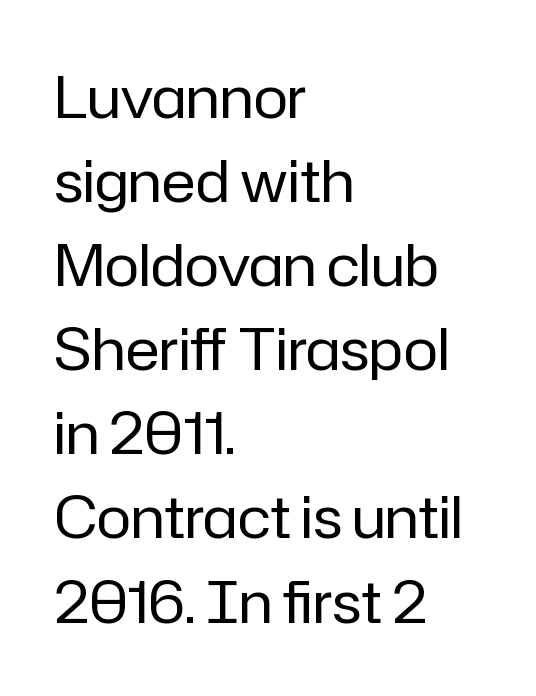
Q: Is the text bold? A: No.
Q: Is the text italic (slanted)? A: No, it is upright.
Q: Is the typeface a serif or a sans-serif typeface? A: Sans-serif.
Q: Is the text underlined? A: No.
Q: How is the paragraph aligned? A: Left-aligned.
Q: Is the spacing between letters normal or unusually wide? A: Normal.
Q: Is the spacing between lines tight, normal or loose? A: Normal.
Q: Width (condensed, normal, or wide)? A: Normal.
Q: Stroke contrast? A: Low.
Q: x-height? A: Medium.
Q: Monospaced? A: No.
